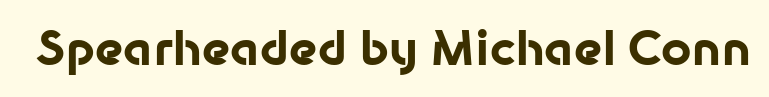
The image shows 47 px bold sans-serif type, upright; set normal letter spacing, not underlined; low stroke contrast and a medium x-height.
